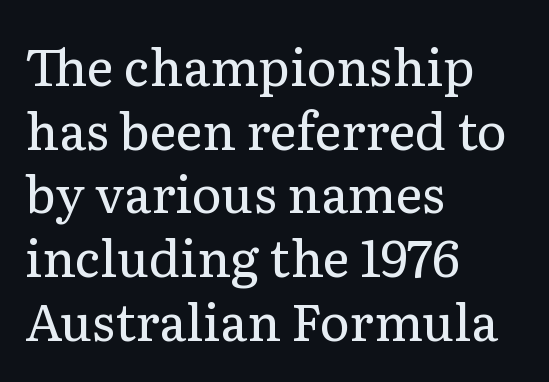
Line starts are locked; line ends wander. This sample has the flowing, uneven cadence of proportional lettering. Interline gaps are of average width in this sample. Weight: not bold — regular or lighter. Characters remain perfectly vertical along every line.
